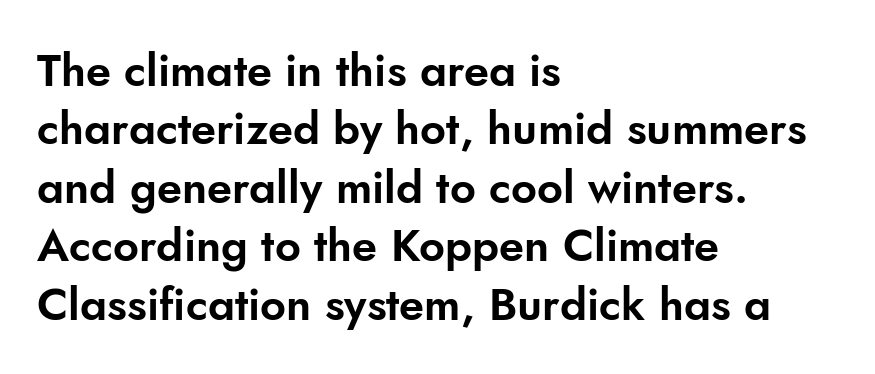
The image shows 45 px sans-serif type, upright; set left-aligned, normal line spacing (1.3x), normal letter spacing, not underlined; low stroke contrast and a small x-height.
